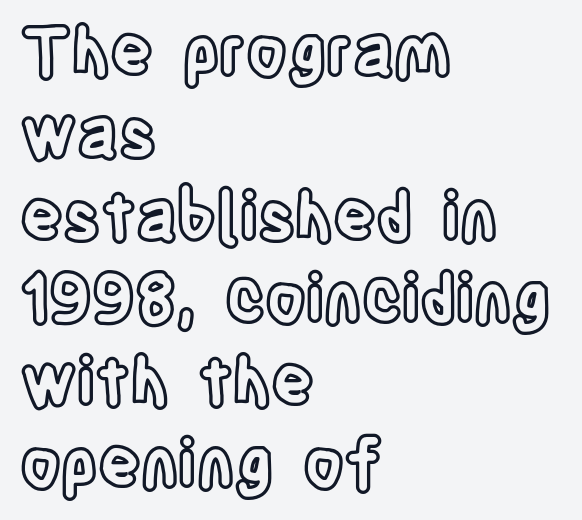
The image shows 66 px condensed type, upright; set left-aligned, normal line spacing (1.25x), normal letter spacing, not underlined; a large x-height.
